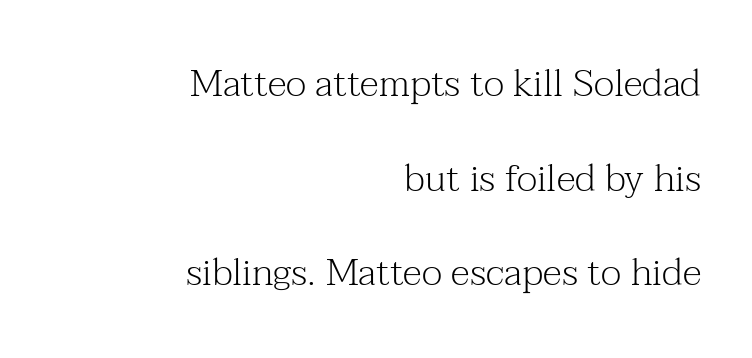
Q: Is the text bold? A: No.
Q: Is the text italic (slanted)? A: No, it is upright.
Q: Is the typeface a serif or a sans-serif typeface? A: Serif.
Q: Is the text underlined? A: No.
Q: How is the paragraph aligned? A: Right-aligned.
Q: Is the spacing between letters normal or unusually wide? A: Normal.
Q: Is the spacing between lines tight, normal or loose? A: Loose.
Q: Width (condensed, normal, or wide)? A: Normal.
Q: Stroke contrast? A: Medium.
Q: x-height? A: Medium.
Q: Monospaced? A: No.
